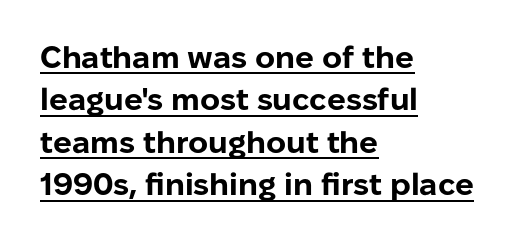
The sample's only ornament is a line tracing under the words. Thick stems and heavy bowls — unmistakably bold. Spacing verdict: proportional, widths tailored to each character. Short and long lines alike share a common starting point at left. In terms of letterspacing, this is plain default setting.
